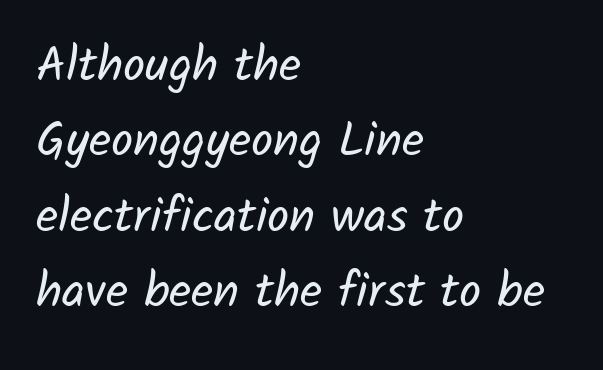
{"serif": "no", "bold": "no", "weight": "regular", "width": "normal", "stroke_contrast": "low", "x_height": "medium", "monospaced": "no", "underline": "no", "align": "left", "line_spacing": "normal", "line_spacing_ratio": 1.54, "letter_spacing": "normal", "letter_spacing_em": 0.0, "glyph_px": 49}
